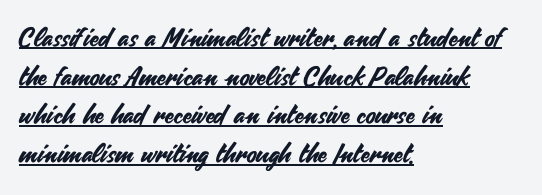
{"underline": "yes", "align": "left", "line_spacing": "normal", "line_spacing_ratio": 1.49, "letter_spacing": "normal", "letter_spacing_em": 0.0, "glyph_px": 26}
